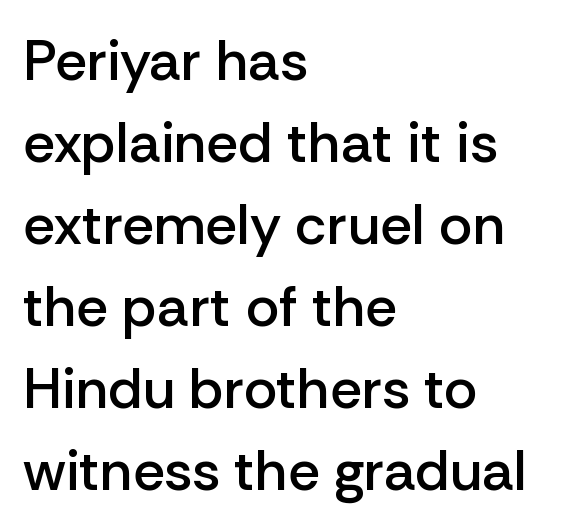
The image shows 57 px semibold sans-serif type, upright; set left-aligned, normal line spacing (1.44x), normal letter spacing, not underlined; low stroke contrast and a medium x-height.
